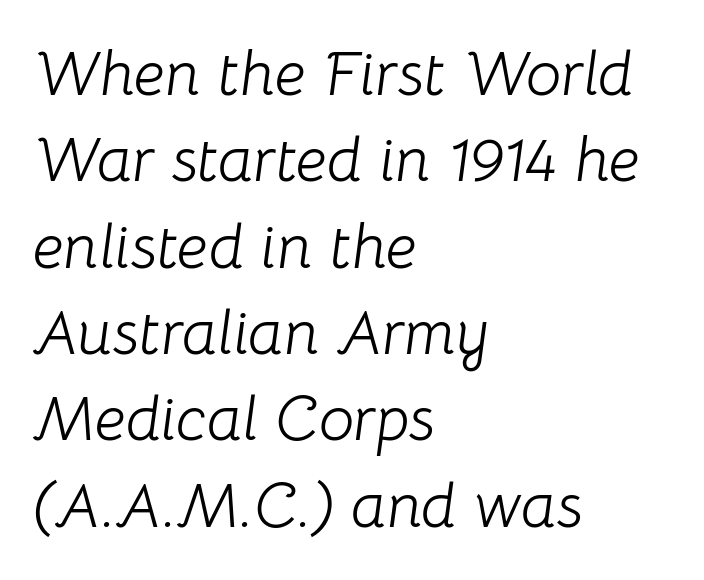
{"italic": "yes", "lean": "right", "slant_degrees": 8, "bold": "no", "weight": "light", "width": "normal", "stroke_contrast": "low", "x_height": "medium", "monospaced": "no", "underline": "no", "align": "left", "line_spacing": "normal", "line_spacing_ratio": 1.37, "letter_spacing": "normal", "letter_spacing_em": 0.0, "glyph_px": 63}
